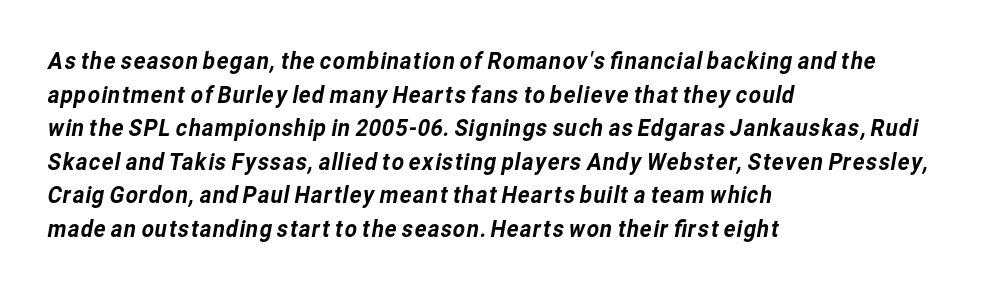
{"underline": "no", "align": "left", "line_spacing": "normal", "line_spacing_ratio": 1.4, "letter_spacing": "normal", "letter_spacing_em": 0.0, "glyph_px": 24}
